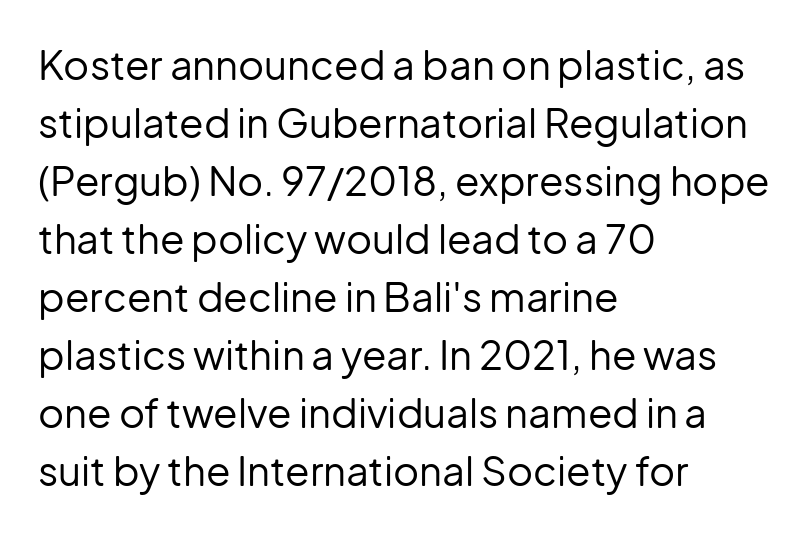
{"serif": "no", "italic": "no", "bold": "no", "weight": "regular", "width": "normal", "stroke_contrast": "low", "x_height": "medium", "monospaced": "no", "underline": "no", "align": "left", "line_spacing": "normal", "line_spacing_ratio": 1.45, "letter_spacing": "normal", "letter_spacing_em": 0.0, "glyph_px": 40}
